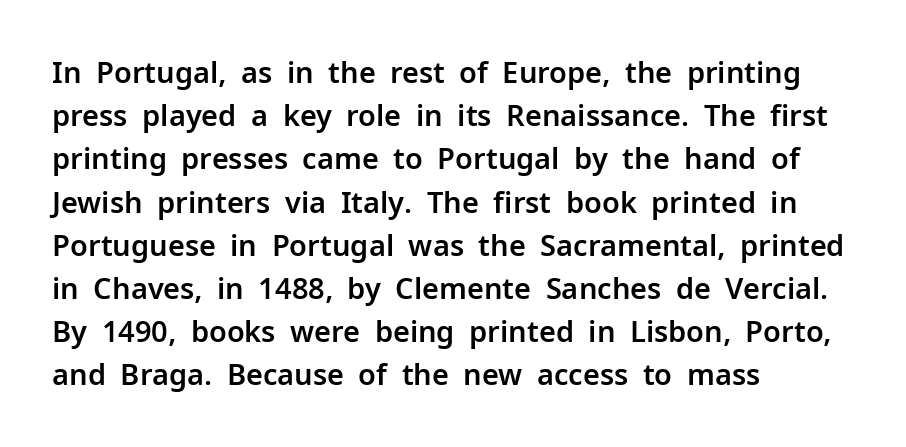
{"serif": "no", "italic": "no", "width": "normal", "stroke_contrast": "low", "x_height": "medium", "monospaced": "no", "underline": "no", "align": "left", "line_spacing": "normal", "line_spacing_ratio": 1.49, "letter_spacing": "normal", "letter_spacing_em": 0.0, "glyph_px": 29}
